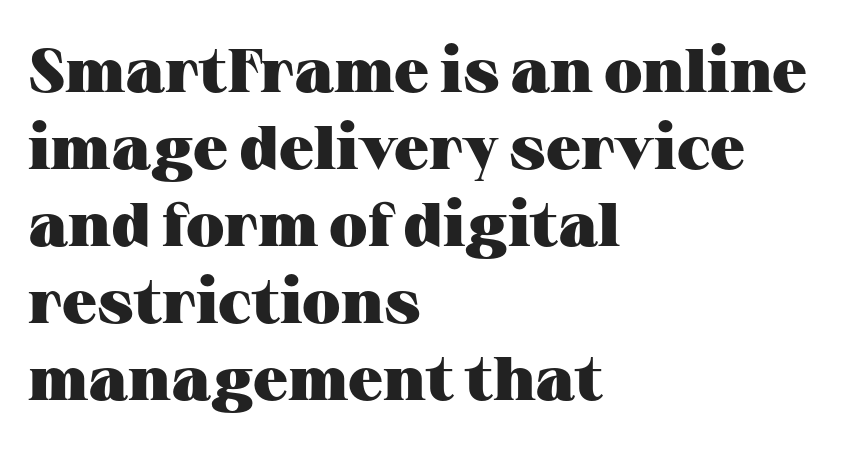
These words are printed bold, with thick strokes throughout. Decoration check: the copy has no underline. A typesetter would call this proportional, since set widths differ per character. This sample is left-justified, so line endings fall wherever the words run out. Posture: vertical. Is this a sans? No — the strokes have serifs.
